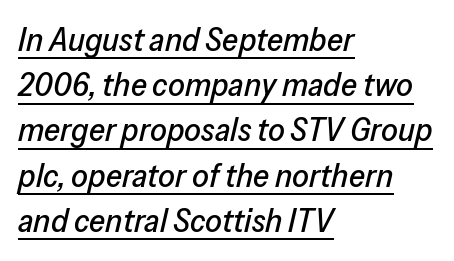
The image shows 33 px text type, italic (leaning right); set left-aligned, normal line spacing (1.37x), normal letter spacing, underlined; low stroke contrast and a medium x-height.
